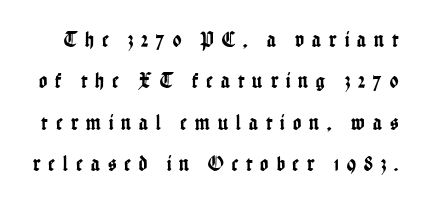
The rendering inserts visible extra space after every character. The glyphs are unaccompanied by any horizontal stroke below them. Posture: upright roman.
